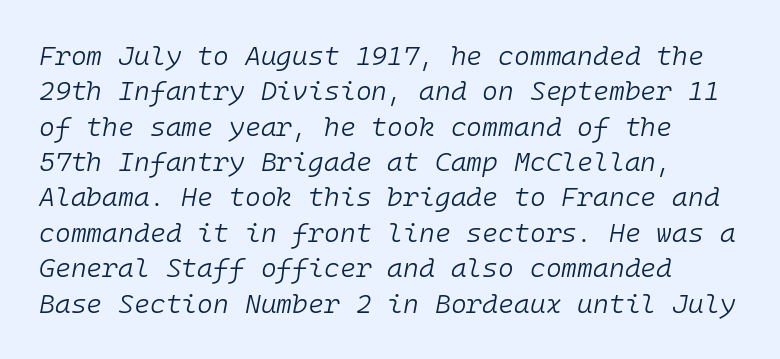
{"italic": "yes", "lean": "right", "slant_degrees": 10, "bold": "no", "underline": "no", "line_spacing": "normal", "line_spacing_ratio": 1.31, "letter_spacing": "normal", "letter_spacing_em": 0.0, "glyph_px": 27}
